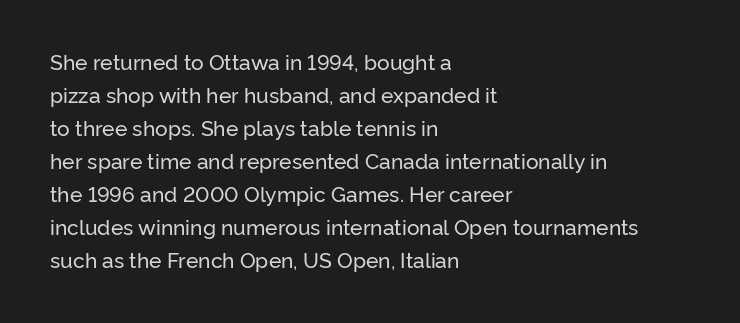
The image shows 21 px text type, upright; set left-aligned, normal line spacing (1.57x), normal letter spacing, not underlined.
